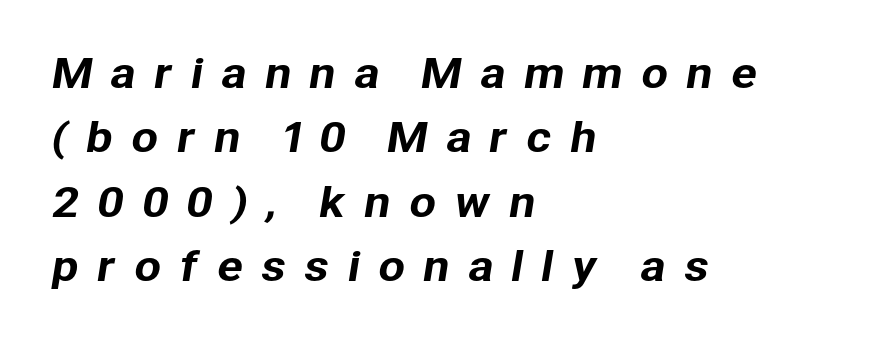
{"serif": "no", "width": "normal", "stroke_contrast": "low", "x_height": "medium", "monospaced": "no", "underline": "no", "align": "left", "line_spacing": "normal", "line_spacing_ratio": 1.65, "letter_spacing": "wide", "letter_spacing_em": 0.45, "glyph_px": 39}
